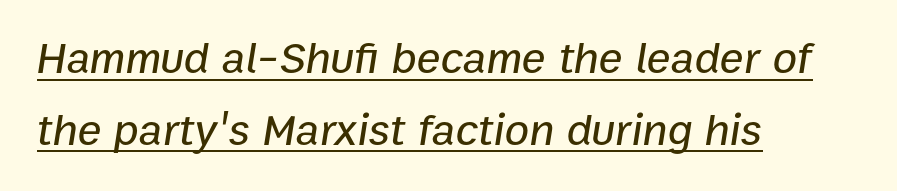
{"italic": "yes", "lean": "right", "slant_degrees": 9, "width": "normal", "stroke_contrast": "low", "x_height": "medium", "monospaced": "no", "underline": "yes", "align": "left", "line_spacing": "normal", "line_spacing_ratio": 1.59, "letter_spacing": "normal", "letter_spacing_em": 0.0, "glyph_px": 45}
